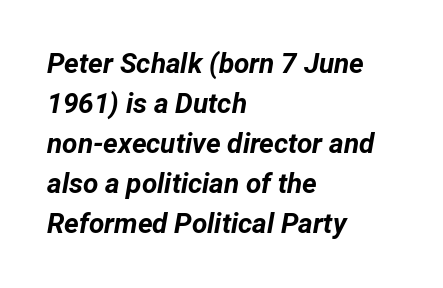
{"italic": "yes", "lean": "right", "slant_degrees": 12, "bold": "yes", "weight": "bold", "width": "normal", "stroke_contrast": "low", "x_height": "medium", "monospaced": "no", "underline": "no", "align": "left", "line_spacing": "normal", "line_spacing_ratio": 1.43, "letter_spacing": "normal", "letter_spacing_em": 0.0, "glyph_px": 28}
